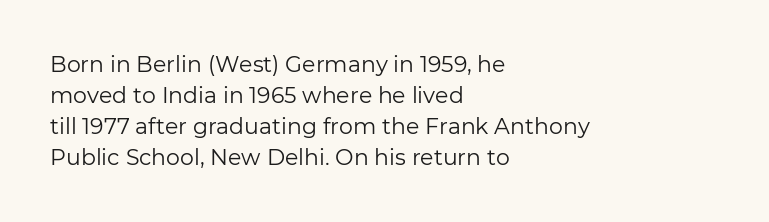
The image shows 22 px text type, upright; set left-aligned, normal line spacing (1.41x), normal letter spacing, not underlined.
